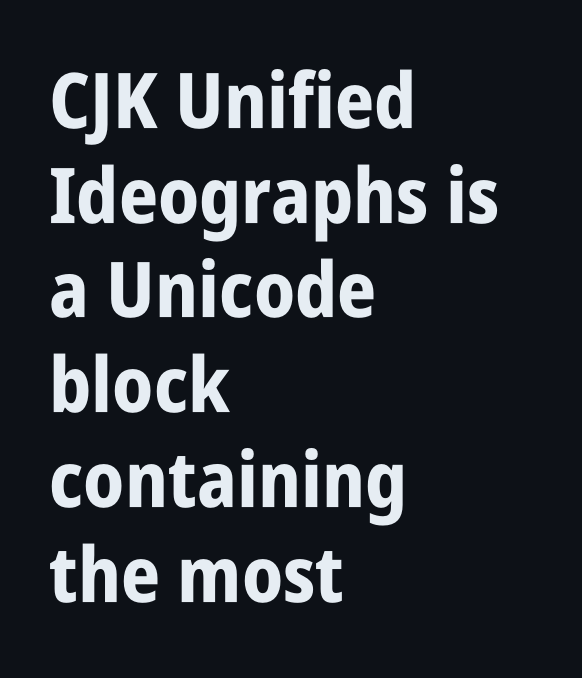
{"serif": "no", "italic": "no", "bold": "yes", "weight": "bold", "width": "condensed", "stroke_contrast": "low", "x_height": "large", "monospaced": "no", "underline": "no", "align": "left", "line_spacing_ratio": 1.23, "letter_spacing": "normal", "letter_spacing_em": 0.0, "glyph_px": 77}
